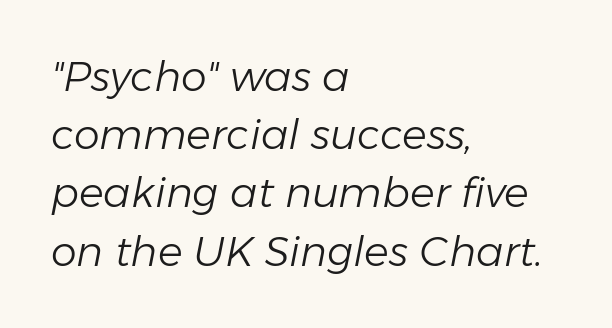
Just letters on the line, the space beneath them empty. Proportional: the letters do not fall into vertical columns. The passage is arranged the way most books set body copy — flush left. Looking at the ascenders, they clearly lean. No chunkiness to these letters — they're not bold.
